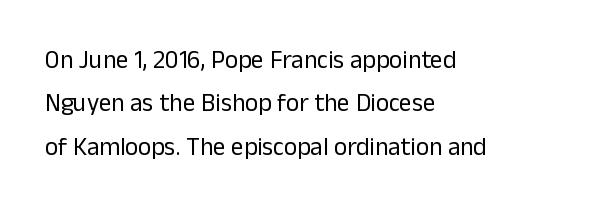
Q: Is the text bold? A: No.
Q: Is the text italic (slanted)? A: No, it is upright.
Q: Is the text underlined? A: No.
Q: How is the paragraph aligned? A: Left-aligned.
Q: Is the spacing between letters normal or unusually wide? A: Normal.
